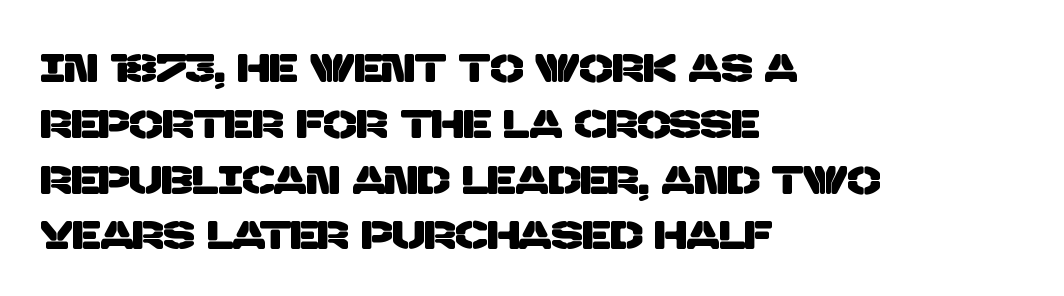
Q: Is the typeface a serif or a sans-serif typeface? A: Sans-serif.
Q: Is the text underlined? A: No.
Q: How is the paragraph aligned? A: Left-aligned.
Q: Is the spacing between letters normal or unusually wide? A: Normal.
Q: Is the spacing between lines tight, normal or loose? A: Normal.
Q: Width (condensed, normal, or wide)? A: Normal.
Q: Stroke contrast? A: Low.
Q: x-height? A: Large.
Q: Monospaced? A: No.
